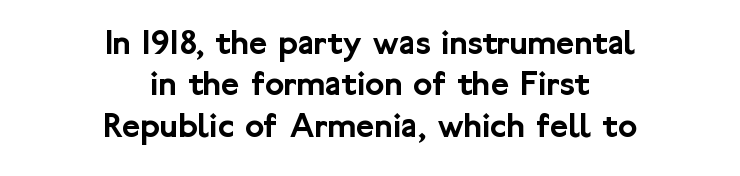
The image shows 36 px sans-serif type, upright; set centered, tight line spacing (1.15x), normal letter spacing, not underlined; low stroke contrast and a medium x-height.
